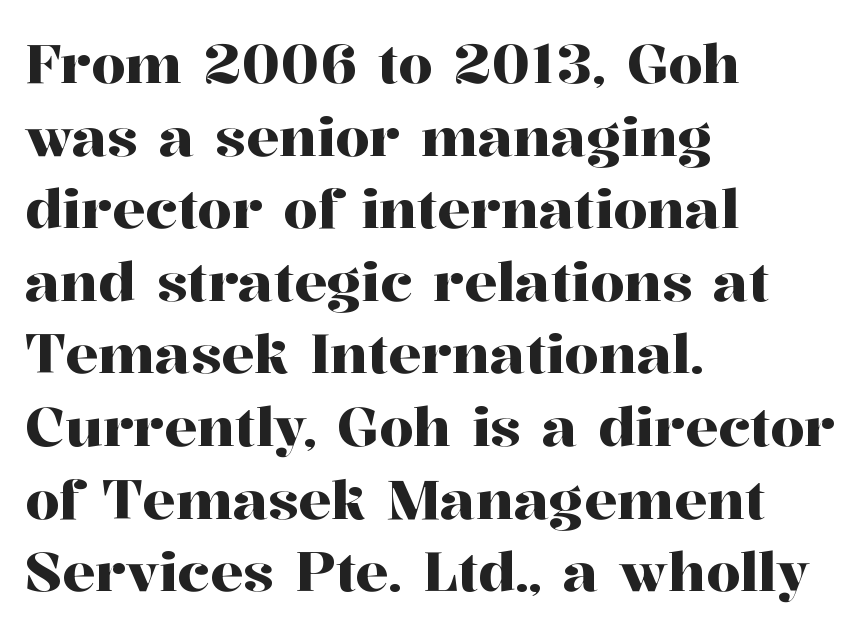
The rendering keeps characters at their native spacing. It's the straight-up-and-down kind of type. The string is rendered with underlining switched off. Classification — serif. Here the designer chose a conventional face with non-uniform glyph widths. Casual observation: everything's shoved over to the left.
